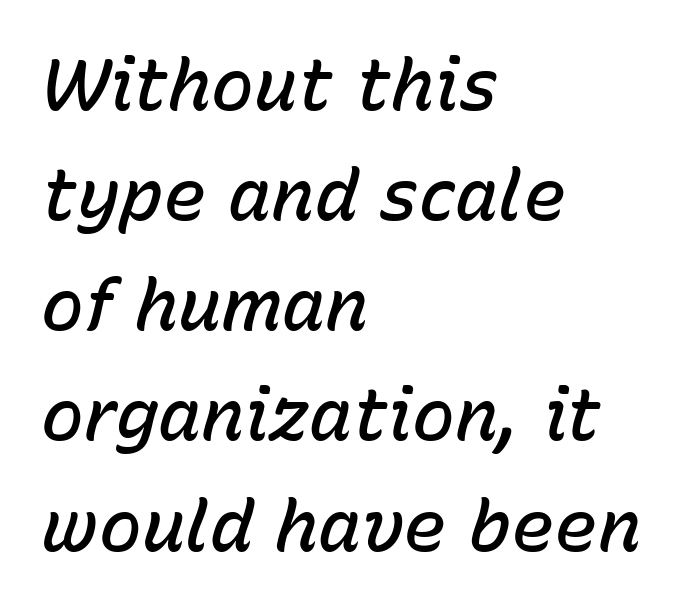
The image shows 72 px semibold type, italic (leaning right); set left-aligned, normal line spacing (1.53x), normal letter spacing, not underlined; low stroke contrast and a medium x-height.
